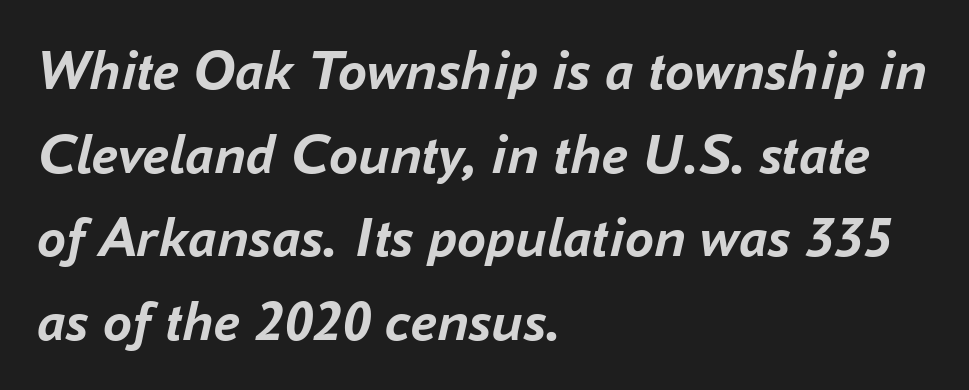
Q: Is the text bold? A: Yes.
Q: Is the text italic (slanted)? A: Yes, it leans right by about 16 degrees.
Q: Is the text underlined? A: No.
Q: How is the paragraph aligned? A: Left-aligned.
Q: Is the spacing between letters normal or unusually wide? A: Normal.
Q: Is the spacing between lines tight, normal or loose? A: Normal.
Q: Width (condensed, normal, or wide)? A: Normal.
Q: Stroke contrast? A: Low.
Q: x-height? A: Medium.
Q: Monospaced? A: No.
